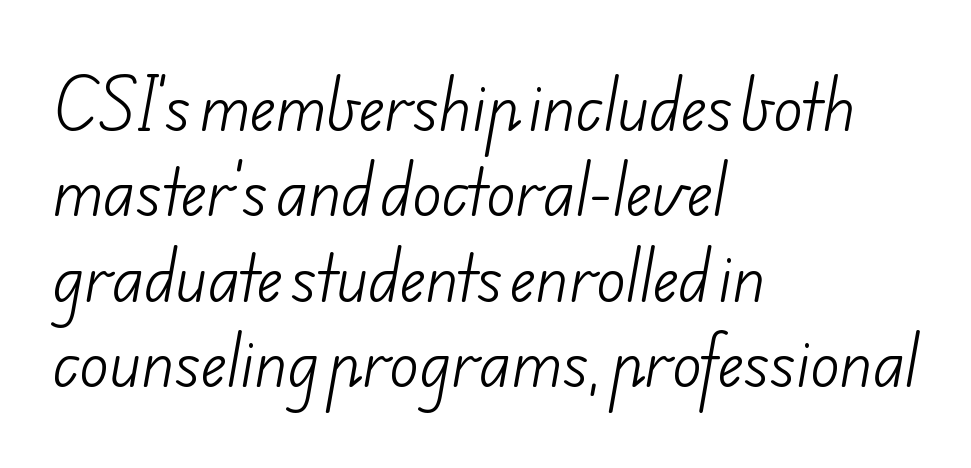
Q: Is the text bold? A: No.
Q: Is the typeface a serif or a sans-serif typeface? A: Sans-serif.
Q: Is the text underlined? A: No.
Q: How is the paragraph aligned? A: Left-aligned.
Q: Is the spacing between letters normal or unusually wide? A: Normal.
Q: Is the spacing between lines tight, normal or loose? A: Normal.
Q: Width (condensed, normal, or wide)? A: Normal.
Q: Stroke contrast? A: Low.
Q: x-height? A: Small.
Q: Monospaced? A: No.
